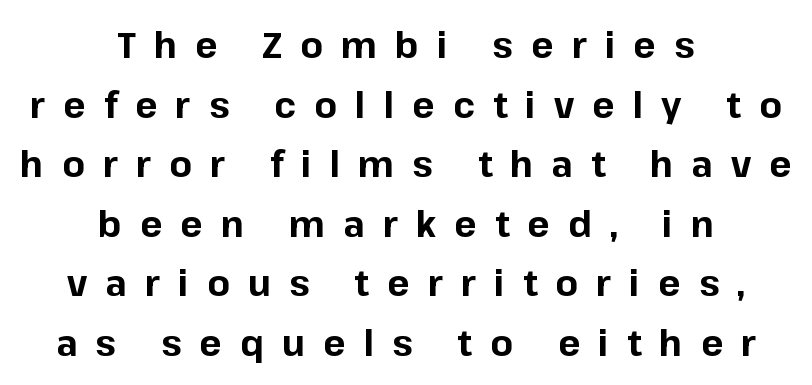
{"serif": "no", "italic": "no", "bold": "yes", "weight": "bold", "width": "normal", "stroke_contrast": "low", "x_height": "medium", "monospaced": "no", "underline": "no", "align": "center", "line_spacing": "normal", "line_spacing_ratio": 1.61, "letter_spacing": "wide", "letter_spacing_em": 0.49, "glyph_px": 37}
